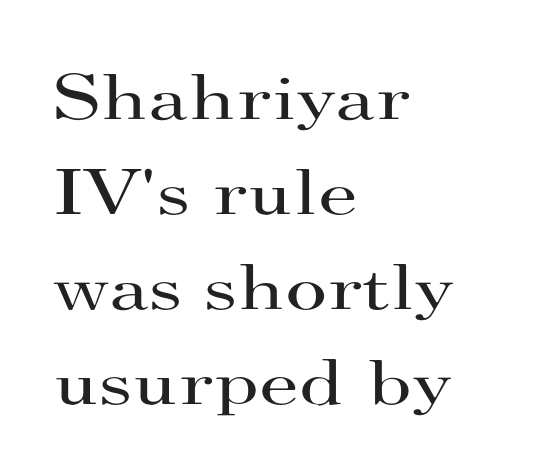
Q: Is the text bold? A: No.
Q: Is the text italic (slanted)? A: No, it is upright.
Q: Is the typeface a serif or a sans-serif typeface? A: Serif.
Q: Is the text underlined? A: No.
Q: How is the paragraph aligned? A: Left-aligned.
Q: Is the spacing between letters normal or unusually wide? A: Normal.
Q: Is the spacing between lines tight, normal or loose? A: Normal.
Q: Width (condensed, normal, or wide)? A: Wide.
Q: Stroke contrast? A: High.
Q: x-height? A: Small.
Q: Monospaced? A: No.
